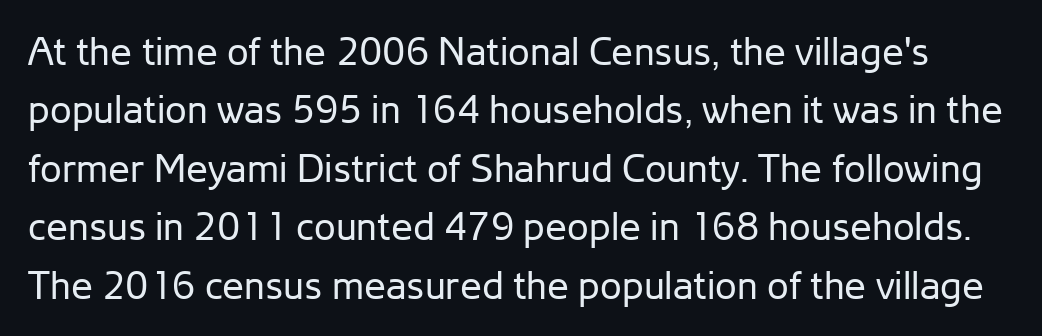
{"serif": "no", "italic": "no", "bold": "no", "weight": "regular", "width": "normal", "stroke_contrast": "low", "x_height": "medium", "monospaced": "no", "underline": "no", "line_spacing": "normal", "line_spacing_ratio": 1.5, "letter_spacing": "normal", "letter_spacing_em": 0.0, "glyph_px": 39}
